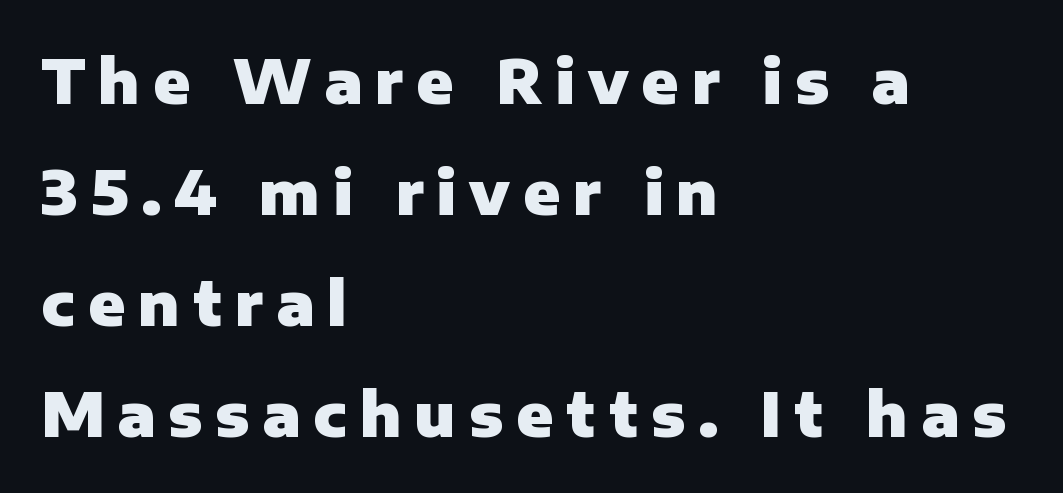
Leftover space on each line is placed entirely after the last word. Strokes here are thick enough to call this a true bold. Note the varied advance widths — an 'i' is clearly narrower than an 'm'. Glance below the letters and you will spot only blank space. You could only call the tracking loose — the letters float apart.
